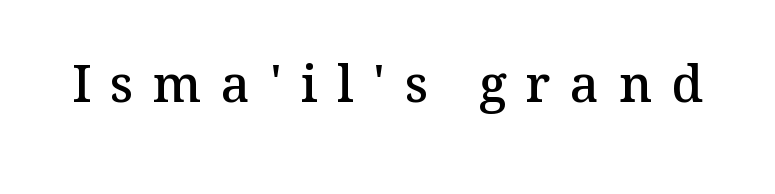
Q: Is the text bold? A: Semi-bold.
Q: Is the text italic (slanted)? A: No, it is upright.
Q: Is the typeface a serif or a sans-serif typeface? A: Serif.
Q: Is the text underlined? A: No.
Q: Is the spacing between letters normal or unusually wide? A: Unusually wide.
Q: Width (condensed, normal, or wide)? A: Normal.
Q: Stroke contrast? A: Medium.
Q: x-height? A: Medium.
Q: Monospaced? A: No.
